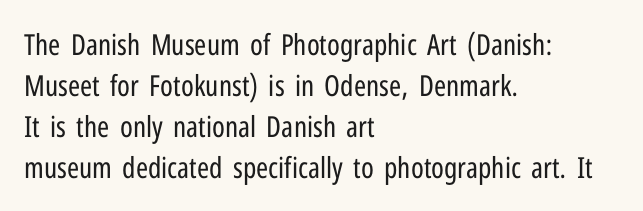
The image shows 29 px regular-weight, condensed sans-serif type, upright; set left-aligned, normal line spacing (1.41x), normal letter spacing, not underlined; low stroke contrast and a medium x-height.
